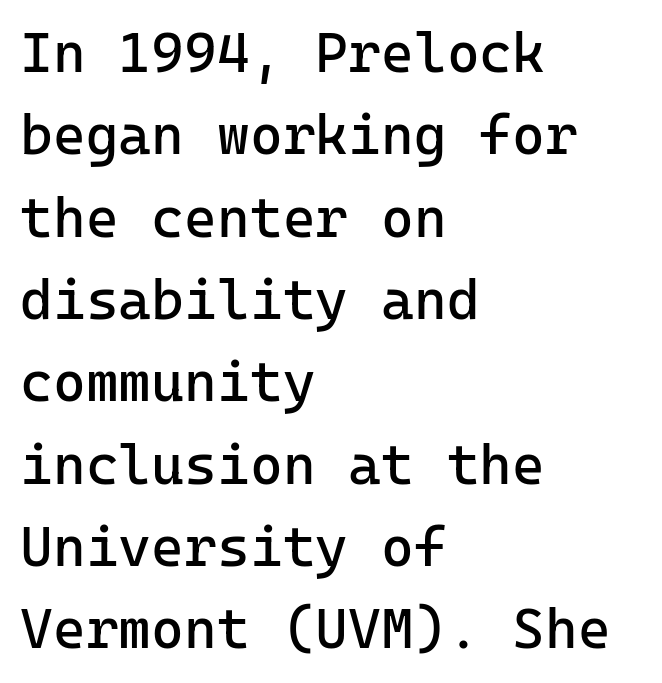
The image shows 56 px regular-weight sans-serif type, upright; set left-aligned, normal line spacing (1.47x), normal letter spacing, not underlined; low stroke contrast and a medium x-height.
